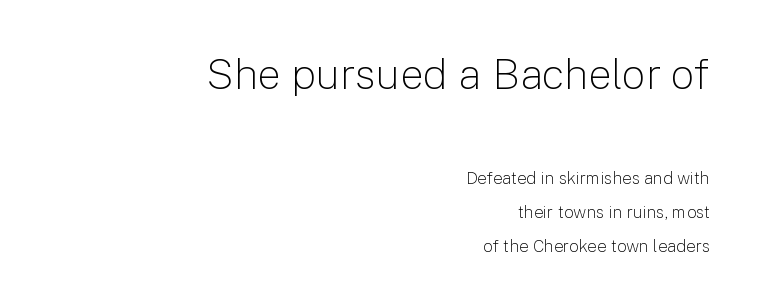
The image shows 42 px light sans-serif type, upright; set right-aligned, loose line spacing (2.0x), normal letter spacing, not underlined; the first (top) block is 2.47x larger; low stroke contrast and a medium x-height.
